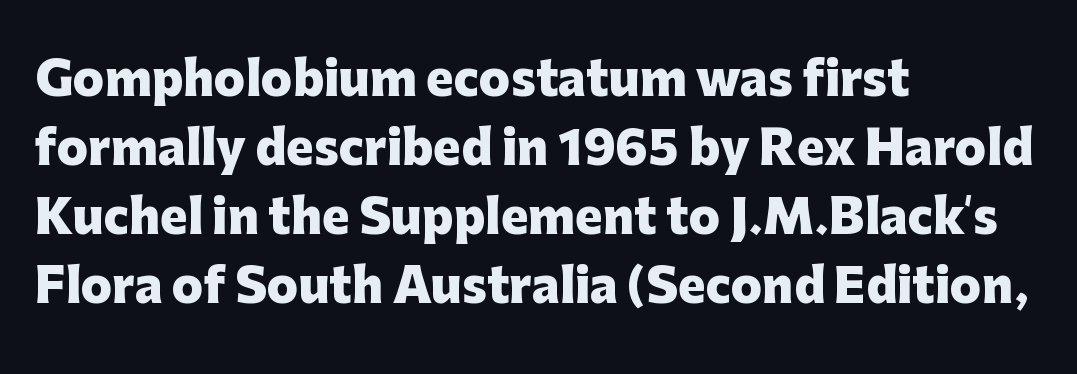
The image shows 46 px heavy sans-serif type, upright; set left-aligned, normal line spacing (1.5x), normal letter spacing, not underlined; low stroke contrast and a medium x-height.
